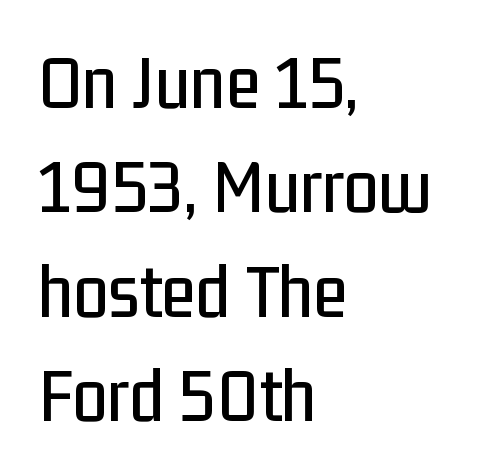
Quick note: underline off. The typeface chosen for these lines omits serifs. A typesetter would call this proportional, since set widths differ per character. All the whitespace from short lines collects on the right. Students, observe: this is what conventionally led text looks like. Spacing between characters is what you'd get straight out of the box.
